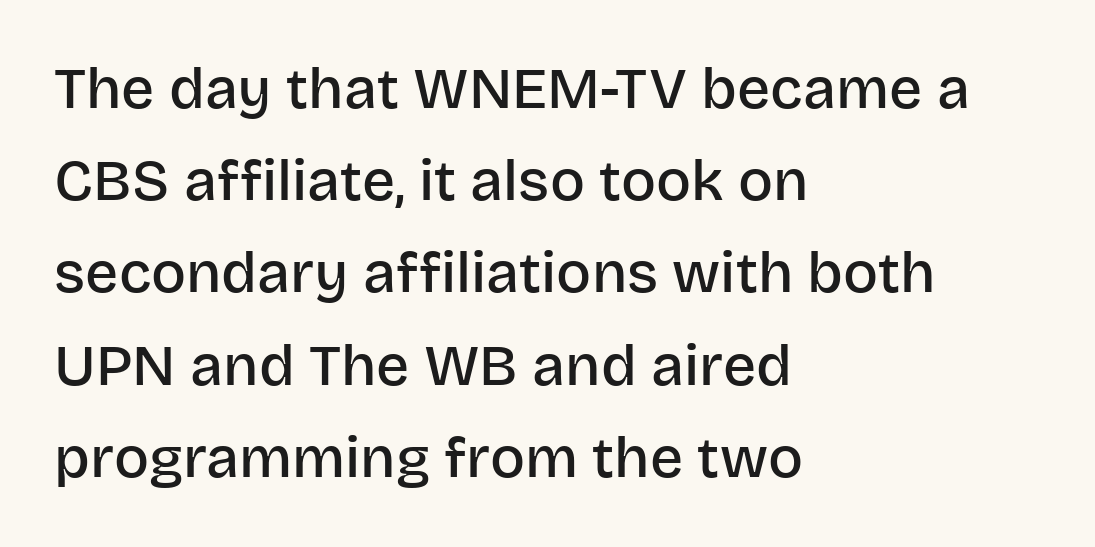
The image shows 58 px semibold sans-serif type, upright; set left-aligned, normal line spacing (1.59x), normal letter spacing, not underlined; low stroke contrast and a large x-height.
